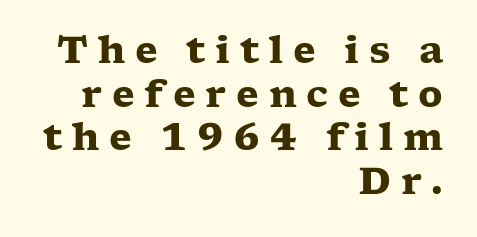
The image shows 37 px heavy, wide serif type, upright; set right-aligned, line spacing 1.18x, unusually wide letter spacing (+0.26 em), not underlined; low stroke contrast and a medium x-height.
